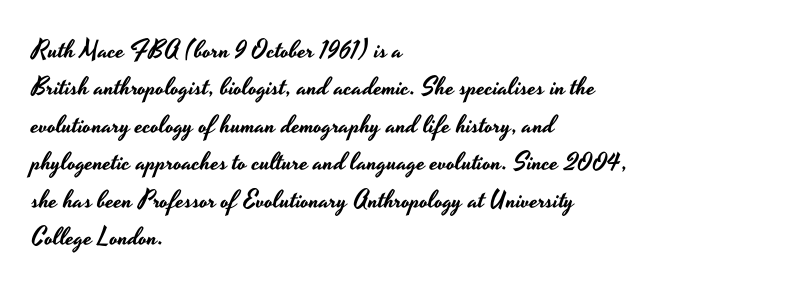
{"underline": "no", "align": "left", "line_spacing": "normal", "line_spacing_ratio": 1.5, "letter_spacing": "normal", "letter_spacing_em": 0.0, "glyph_px": 25}
